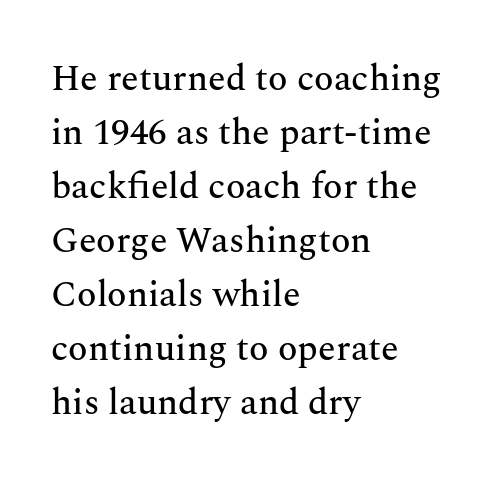
Q: Is the text italic (slanted)? A: No, it is upright.
Q: Is the typeface a serif or a sans-serif typeface? A: Serif.
Q: Is the text underlined? A: No.
Q: How is the paragraph aligned? A: Left-aligned.
Q: Is the spacing between letters normal or unusually wide? A: Normal.
Q: Is the spacing between lines tight, normal or loose? A: Normal.
Q: Width (condensed, normal, or wide)? A: Normal.
Q: Stroke contrast? A: Medium.
Q: x-height? A: Medium.
Q: Monospaced? A: No.
